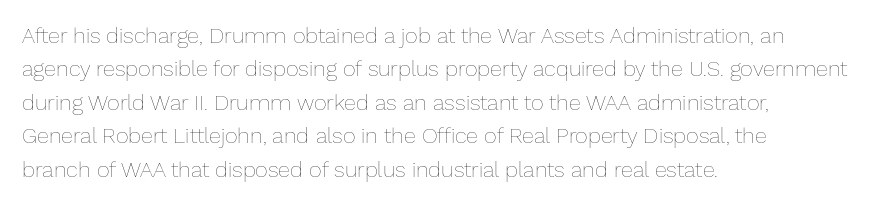
Q: Is the text bold? A: No.
Q: Is the text italic (slanted)? A: No, it is upright.
Q: Is the text underlined? A: No.
Q: How is the paragraph aligned? A: Left-aligned.
Q: Is the spacing between letters normal or unusually wide? A: Normal.
Q: Is the spacing between lines tight, normal or loose? A: Normal.
